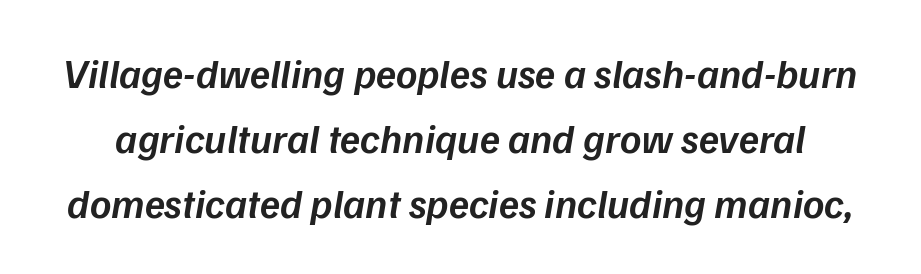
Leading matches the norm, producing a regular column. A semibold gives these letters moderate extra thickness, short of bold. Quick note: underline off. The text carries the slant typical of an italic or oblique font.
